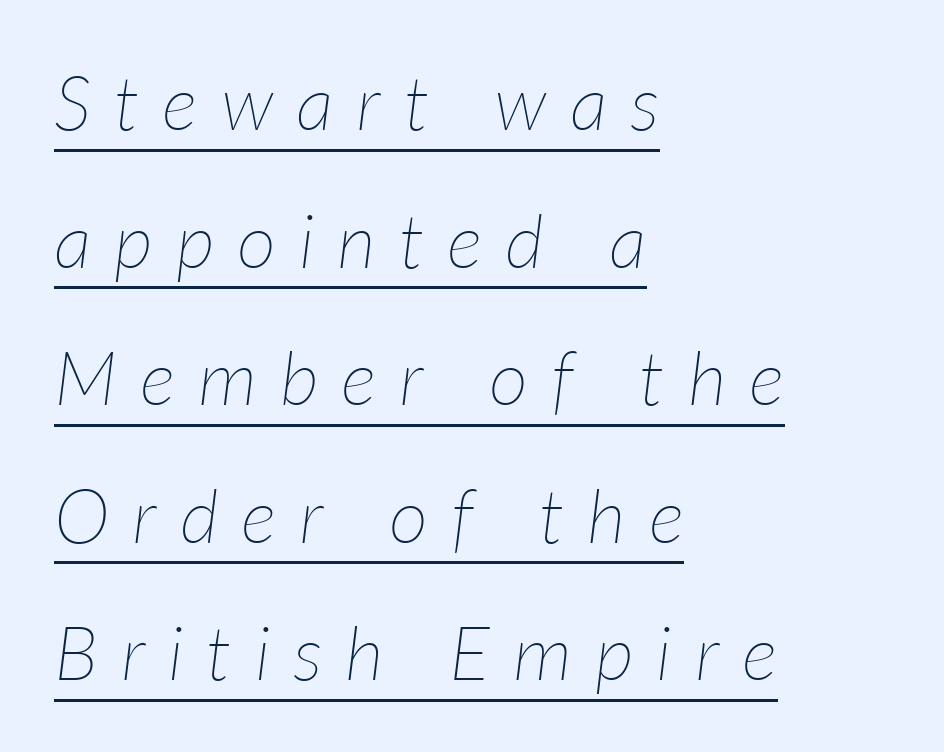
The image shows 76 px thin type, italic (leaning right); set left-aligned, line spacing 1.81x, unusually wide letter spacing (+0.3 em), underlined; low stroke contrast and a medium x-height.
